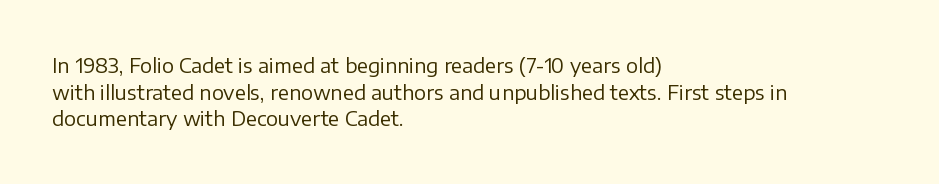
The image shows 20 px text type, upright; set left-aligned, normal line spacing (1.33x), normal letter spacing, not underlined.
